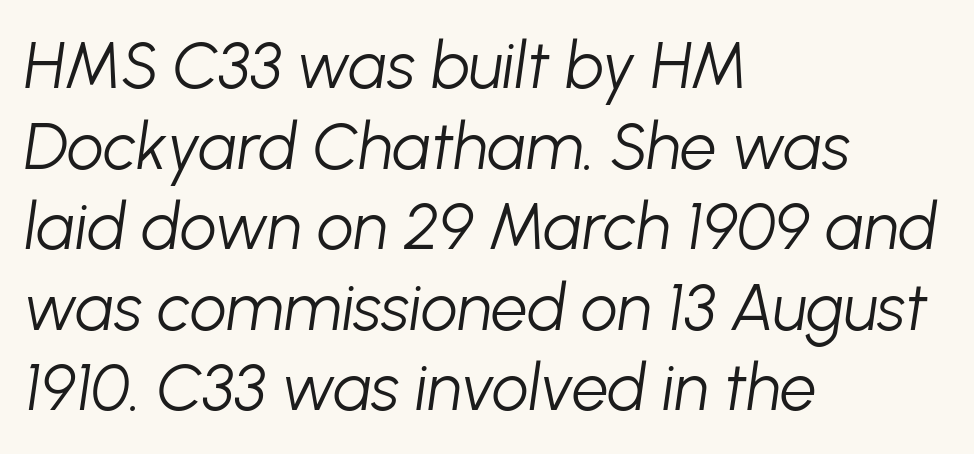
The image shows 65 px light type, italic (leaning right); set left-aligned, line spacing 1.24x, normal letter spacing, not underlined; low stroke contrast and a medium x-height.
